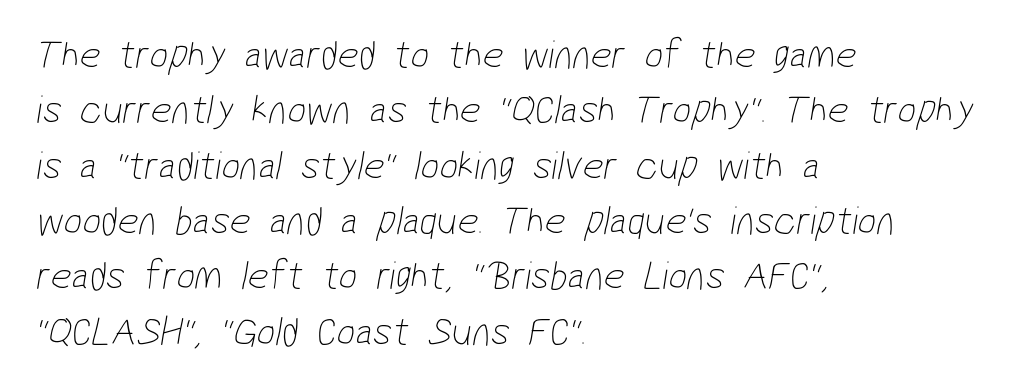
{"serif": "no", "bold": "no", "weight": "thin", "width": "condensed", "stroke_contrast": "low", "x_height": "medium", "monospaced": "no", "underline": "no", "align": "left", "line_spacing": "normal", "line_spacing_ratio": 1.35, "letter_spacing": "normal", "letter_spacing_em": 0.0, "glyph_px": 41}
